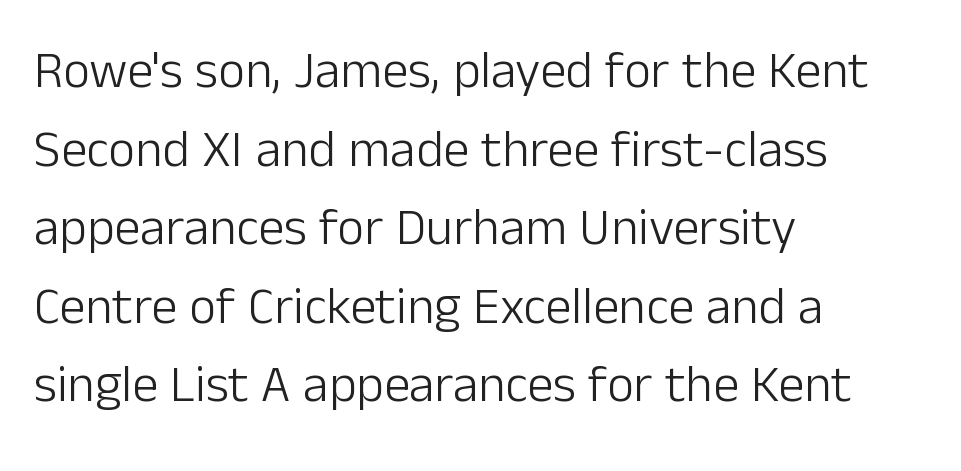
Q: Is the text bold? A: No.
Q: Is the text italic (slanted)? A: No, it is upright.
Q: Is the typeface a serif or a sans-serif typeface? A: Sans-serif.
Q: Is the text underlined? A: No.
Q: How is the paragraph aligned? A: Left-aligned.
Q: Is the spacing between letters normal or unusually wide? A: Normal.
Q: Is the spacing between lines tight, normal or loose? A: Normal.
Q: Width (condensed, normal, or wide)? A: Normal.
Q: Stroke contrast? A: Low.
Q: x-height? A: Medium.
Q: Monospaced? A: No.
